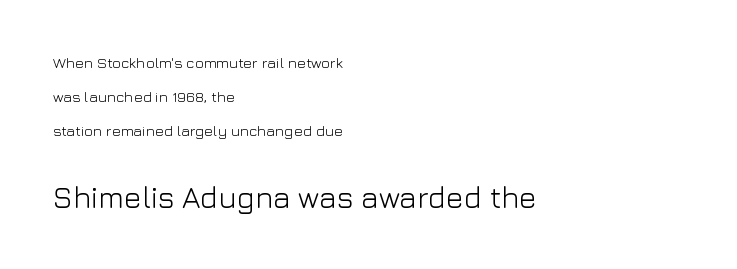
This sample uses an upright cut, with every glyph sitting square on the baseline. How are the letters spaced? Ordinarily, with no added tracking. Block two is the big one; block one sits smaller above it. No chunkiness to these letters — they're not bold.
